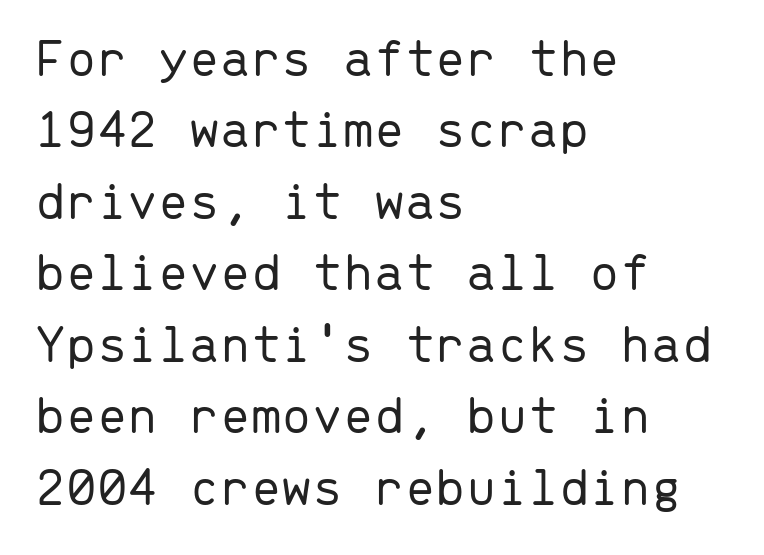
The image shows 55 px light sans-serif type, upright, monospaced; set left-aligned, normal line spacing (1.3x), normal letter spacing, not underlined; low stroke contrast and a medium x-height.
